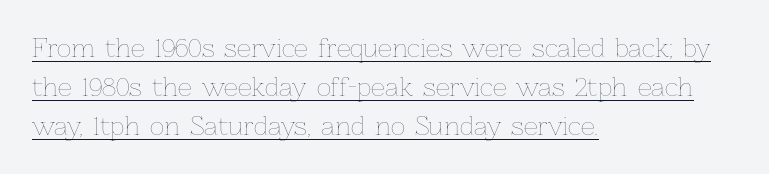
Letters have the restrained weight of plain body copy at most. In designer terms, the underline attribute is active on this setting. Compared with typical paragraphs, the rows here are spaced about the same. The typography opts for an upright posture over an oblique one.
